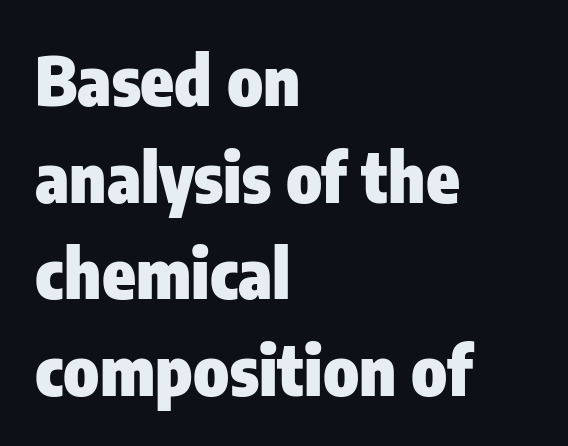
The image shows 68 px heavy, condensed sans-serif type, upright; set left-aligned, normal line spacing (1.42x), normal letter spacing, not underlined; low stroke contrast and a medium x-height.
